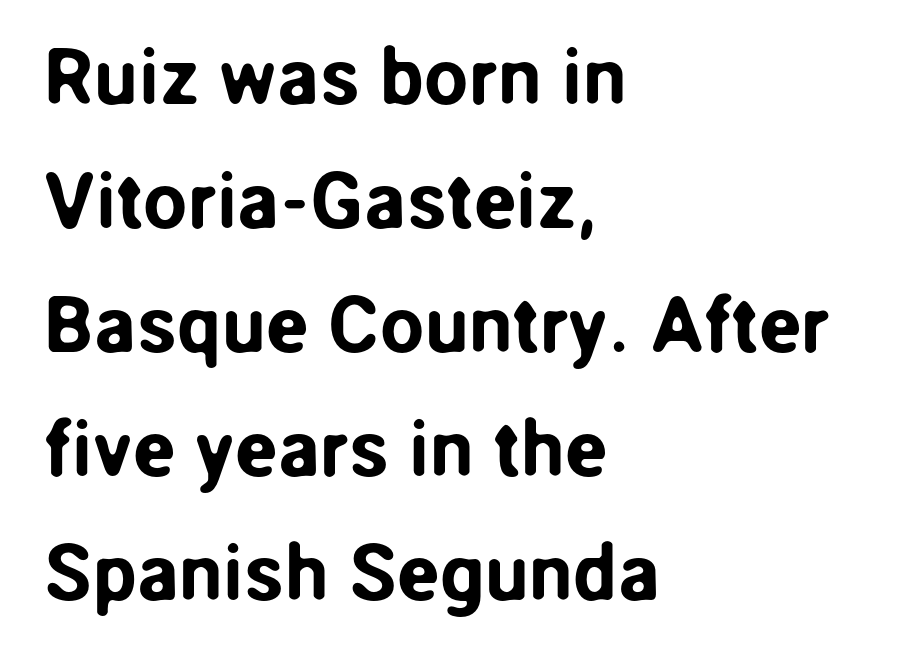
{"serif": "no", "italic": "no", "width": "normal", "stroke_contrast": "low", "x_height": "medium", "monospaced": "no", "underline": "no", "align": "left", "line_spacing": "normal", "line_spacing_ratio": 1.57, "letter_spacing": "normal", "letter_spacing_em": 0.0, "glyph_px": 79}
